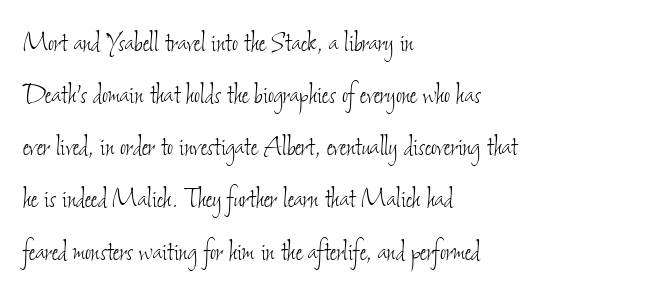
Q: Is the text bold? A: No.
Q: Is the text underlined? A: No.
Q: How is the paragraph aligned? A: Left-aligned.
Q: Is the spacing between letters normal or unusually wide? A: Normal.
Q: Is the spacing between lines tight, normal or loose? A: Normal.
Q: Width (condensed, normal, or wide)? A: Condensed.
Q: Stroke contrast? A: Low.
Q: x-height? A: Small.
Q: Monospaced? A: No.
